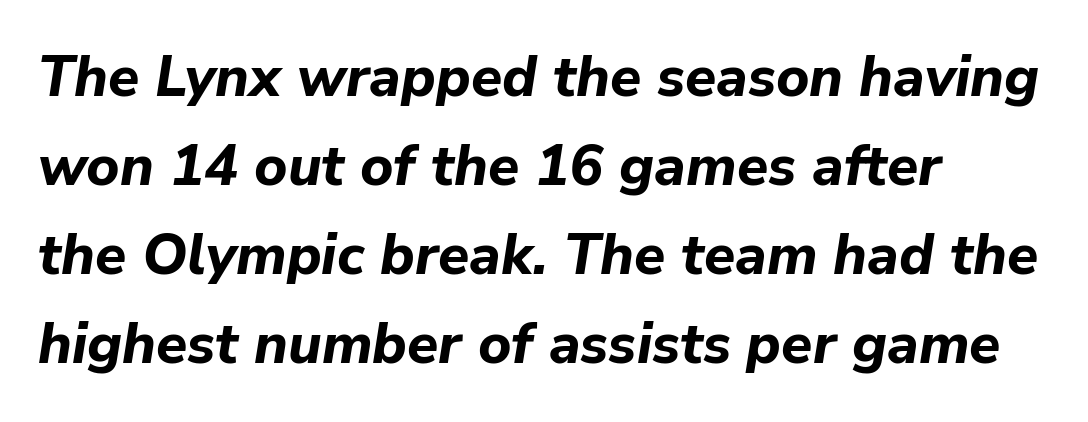
Q: Is the text bold? A: Yes.
Q: Is the text italic (slanted)? A: Yes, it leans right by about 9 degrees.
Q: Is the text underlined? A: No.
Q: How is the paragraph aligned? A: Left-aligned.
Q: Is the spacing between letters normal or unusually wide? A: Normal.
Q: Is the spacing between lines tight, normal or loose? A: Normal.
Q: Width (condensed, normal, or wide)? A: Normal.
Q: Stroke contrast? A: Low.
Q: x-height? A: Medium.
Q: Monospaced? A: No.
